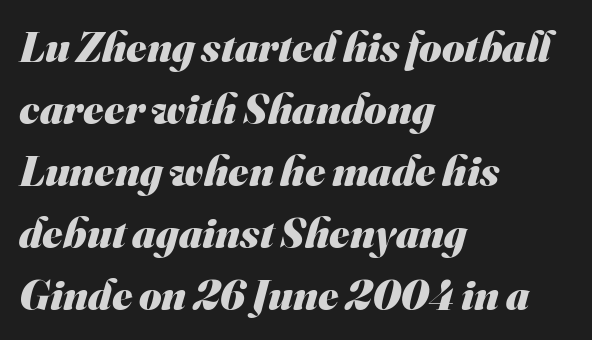
{"serif": "no", "bold": "yes", "weight": "heavy", "width": "normal", "stroke_contrast": "medium", "x_height": "small", "monospaced": "no", "underline": "no", "align": "left", "line_spacing": "normal", "line_spacing_ratio": 1.44, "letter_spacing": "normal", "letter_spacing_em": 0.0, "glyph_px": 43}
